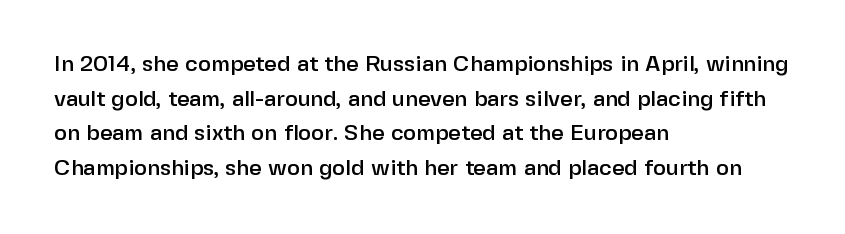
{"italic": "no", "underline": "no", "align": "left", "line_spacing": "normal", "line_spacing_ratio": 1.57, "letter_spacing": "normal", "letter_spacing_em": 0.0, "glyph_px": 22}
